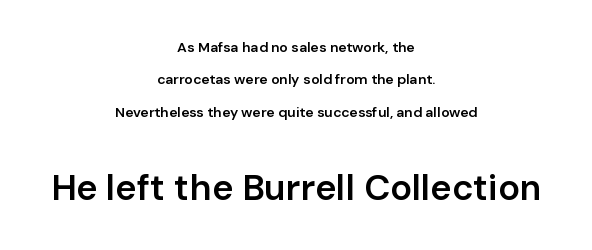
Q: Is the text bold? A: Semi-bold.
Q: Is the text italic (slanted)? A: No, it is upright.
Q: Is the typeface a serif or a sans-serif typeface? A: Sans-serif.
Q: Is the text underlined? A: No.
Q: How is the paragraph aligned? A: Centered.
Q: Is the spacing between letters normal or unusually wide? A: Normal.
Q: Is the spacing between lines tight, normal or loose? A: Loose.
Q: Which block of text is set in a larger size, the first (top) or the second (bottom)? A: The second (bottom) one.
Q: Width (condensed, normal, or wide)? A: Normal.
Q: Stroke contrast? A: Low.
Q: x-height? A: Medium.
Q: Monospaced? A: No.
